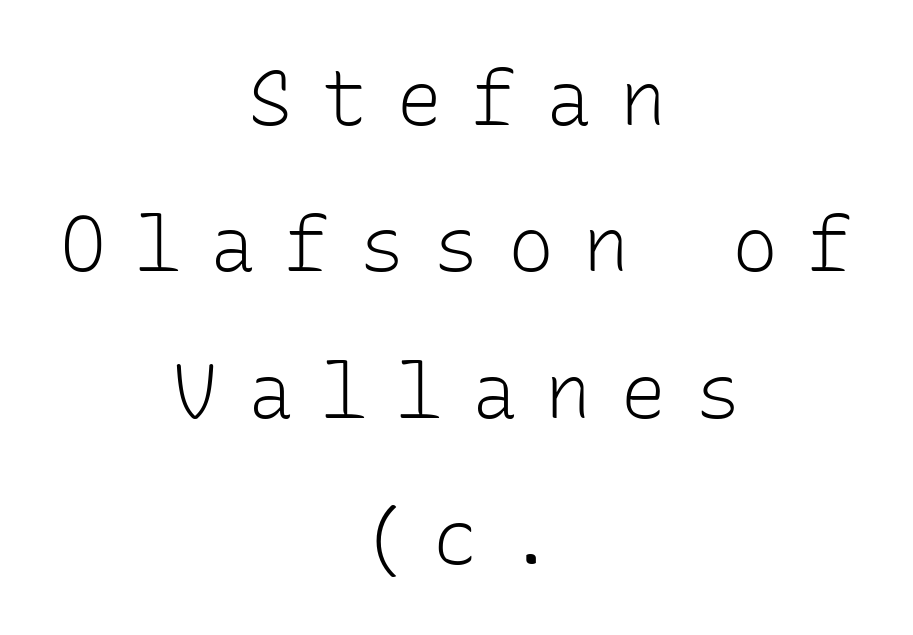
The image shows 77 px light sans-serif type, upright, monospaced; set centered, loose line spacing (1.9x), unusually wide letter spacing (+0.37 em), not underlined; low stroke contrast and a medium x-height.
